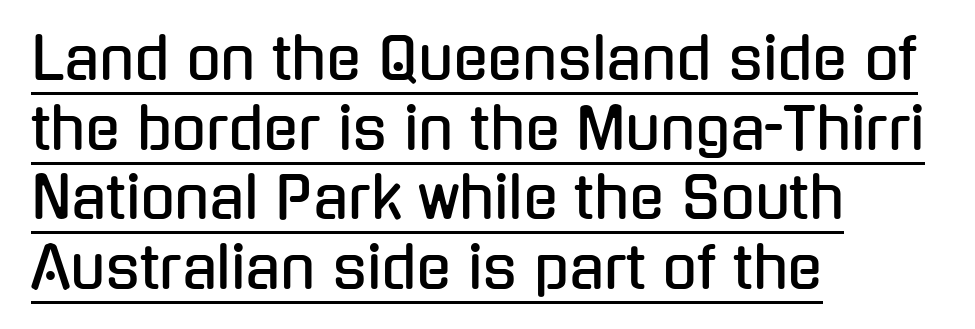
{"serif": "no", "italic": "no", "width": "condensed", "stroke_contrast": "low", "x_height": "medium", "monospaced": "no", "underline": "yes", "align": "left", "line_spacing_ratio": 1.22, "letter_spacing": "normal", "letter_spacing_em": 0.0, "glyph_px": 57}
